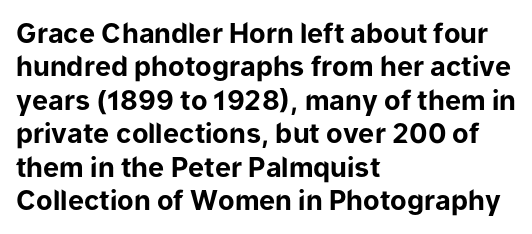
{"italic": "no", "bold": "yes", "underline": "no", "align": "left", "line_spacing_ratio": 1.24, "letter_spacing": "normal", "letter_spacing_em": 0.0, "glyph_px": 27}
